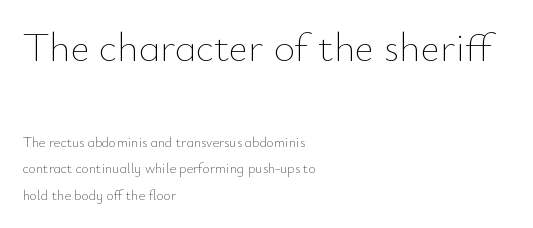
{"italic": "no", "bold": "no", "weight": "thin", "width": "normal", "stroke_contrast": "low", "x_height": "small", "monospaced": "no", "underline": "no", "align": "left", "line_spacing": "loose", "line_spacing_ratio": 1.9, "letter_spacing": "normal", "letter_spacing_em": 0.0, "larger_block": "first", "size_ratio": 2.93, "glyph_px": 41}
